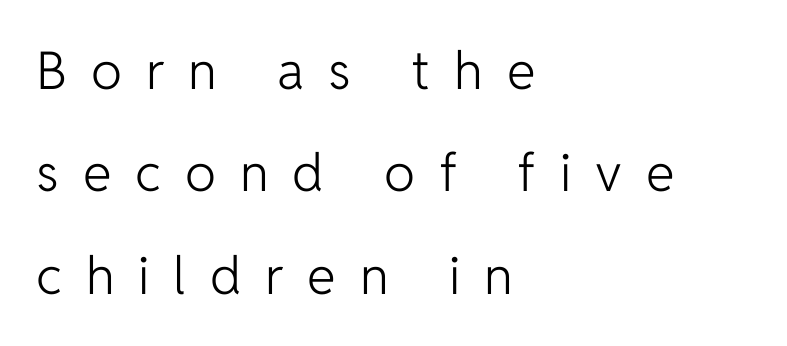
{"serif": "no", "italic": "no", "bold": "no", "weight": "light", "width": "normal", "stroke_contrast": "low", "x_height": "medium", "monospaced": "no", "underline": "no", "align": "left", "line_spacing": "loose", "line_spacing_ratio": 1.97, "letter_spacing": "wide", "letter_spacing_em": 0.46, "glyph_px": 52}
